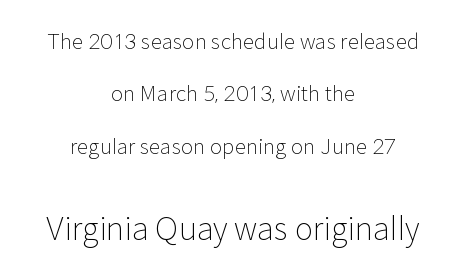
Q: Is the text bold? A: No.
Q: Is the text italic (slanted)? A: No, it is upright.
Q: Is the typeface a serif or a sans-serif typeface? A: Sans-serif.
Q: Is the text underlined? A: No.
Q: How is the paragraph aligned? A: Centered.
Q: Is the spacing between letters normal or unusually wide? A: Normal.
Q: Is the spacing between lines tight, normal or loose? A: Loose.
Q: Which block of text is set in a larger size, the first (top) or the second (bottom)? A: The second (bottom) one.
Q: Width (condensed, normal, or wide)? A: Normal.
Q: Stroke contrast? A: Low.
Q: x-height? A: Medium.
Q: Monospaced? A: No.
